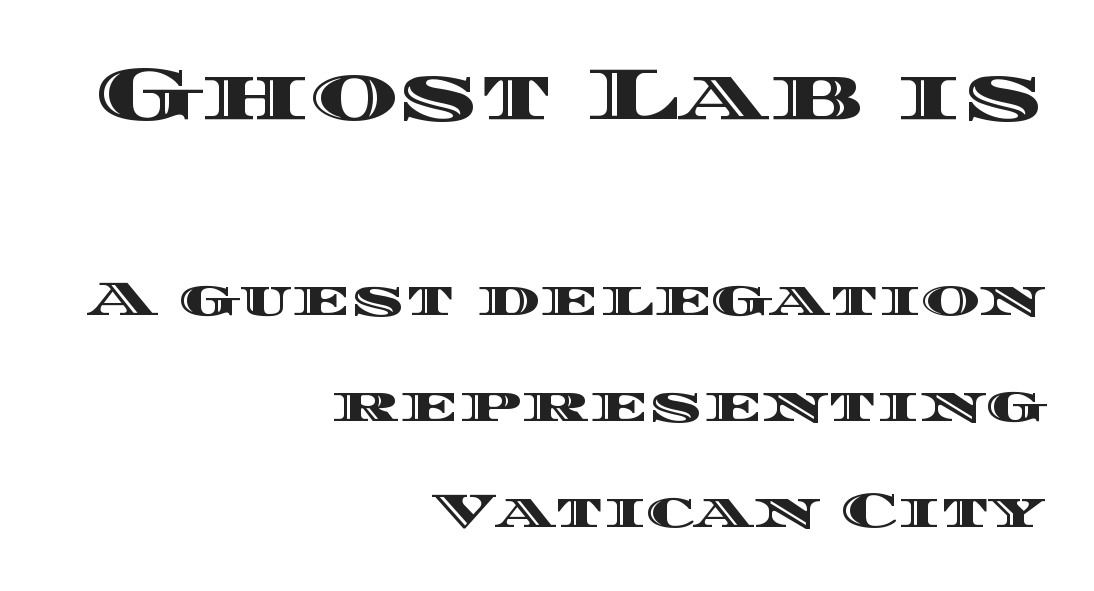
The image shows 75 px wide type, upright; set right-aligned, loose line spacing (2.12x), normal letter spacing, not underlined; the first (top) block is 1.5x larger; a large x-height.
